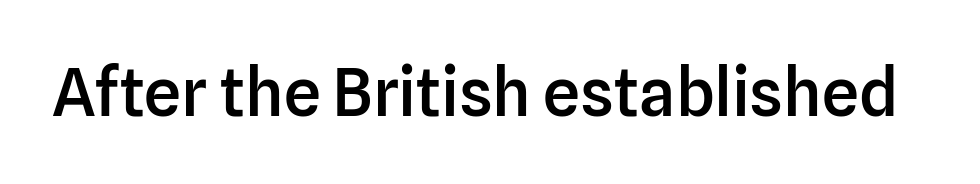
{"serif": "no", "italic": "no", "bold": "semi", "weight": "semibold", "width": "normal", "stroke_contrast": "low", "x_height": "medium", "monospaced": "no", "underline": "no", "letter_spacing": "normal", "letter_spacing_em": 0.0, "glyph_px": 66}
